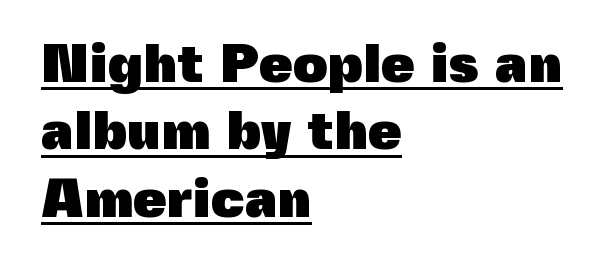
{"serif": "no", "italic": "no", "bold": "yes", "weight": "heavy", "width": "normal", "x_height": "medium", "monospaced": "no", "underline": "yes", "align": "left", "line_spacing": "normal", "line_spacing_ratio": 1.25, "letter_spacing": "normal", "letter_spacing_em": 0.0, "glyph_px": 54}
